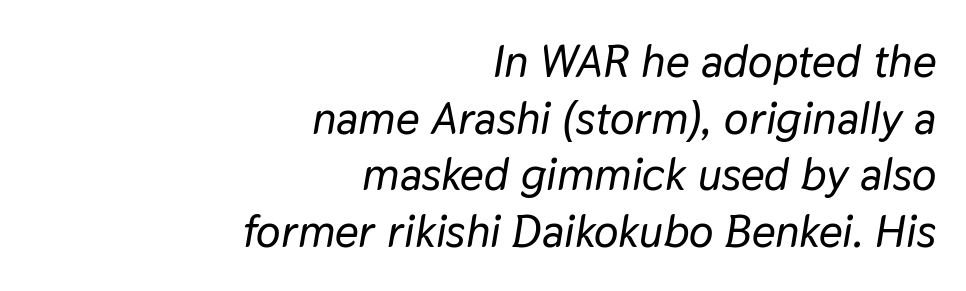
The image shows 46 px text type, italic (leaning right); set right-aligned, line spacing 1.23x, normal letter spacing, not underlined; low stroke contrast and a medium x-height.
